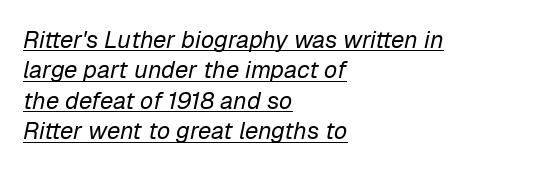
Q: Is the text bold? A: No.
Q: Is the text italic (slanted)? A: Yes, it leans right by about 12 degrees.
Q: Is the text underlined? A: Yes.
Q: How is the paragraph aligned? A: Left-aligned.
Q: Is the spacing between letters normal or unusually wide? A: Normal.
Q: Is the spacing between lines tight, normal or loose? A: Normal.
